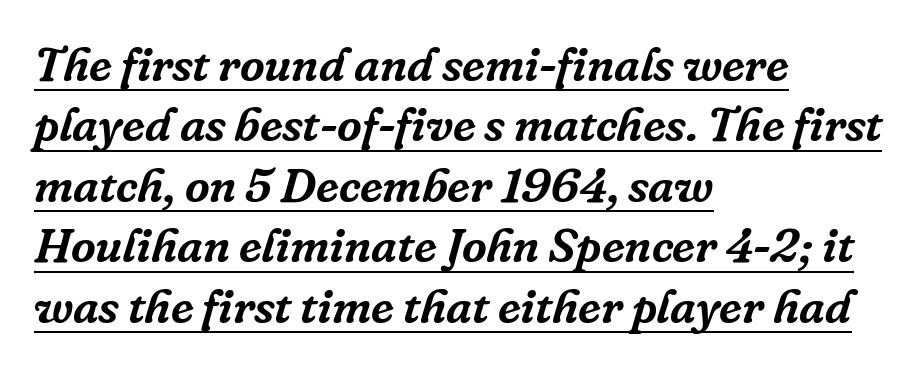
Q: Is the text italic (slanted)? A: Yes, it leans right by about 16 degrees.
Q: Is the typeface a serif or a sans-serif typeface? A: Serif.
Q: Is the text underlined? A: Yes.
Q: How is the paragraph aligned? A: Left-aligned.
Q: Is the spacing between letters normal or unusually wide? A: Normal.
Q: Is the spacing between lines tight, normal or loose? A: Normal.
Q: Width (condensed, normal, or wide)? A: Normal.
Q: Stroke contrast? A: Low.
Q: x-height? A: Medium.
Q: Monospaced? A: No.
